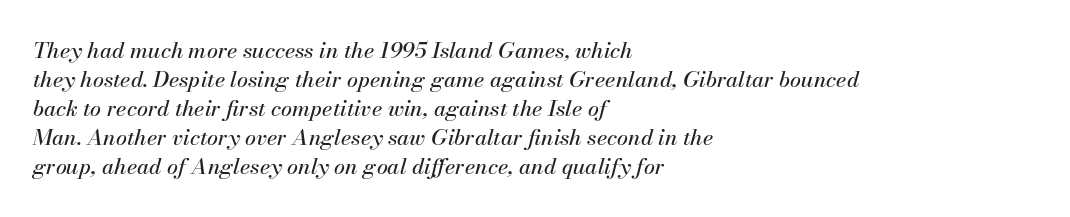
The image shows 22 px text type, italic (leaning right); set left-aligned, normal line spacing (1.32x), normal letter spacing, not underlined.
